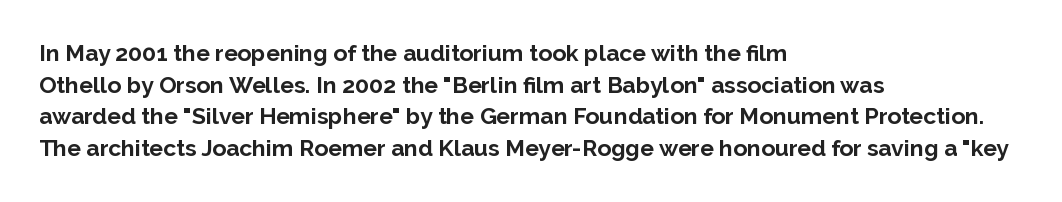
The image shows 23 px bold type, upright; set left-aligned, normal line spacing (1.38x), normal letter spacing, not underlined.
